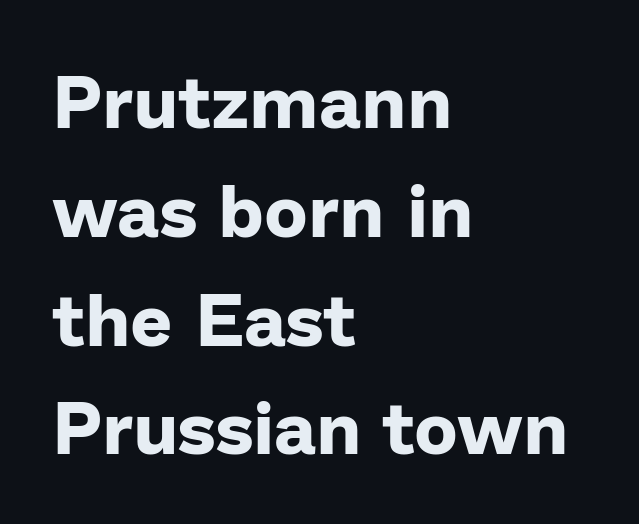
The image shows 74 px bold sans-serif type, upright; set left-aligned, normal line spacing (1.47x), normal letter spacing, not underlined; low stroke contrast and a medium x-height.
